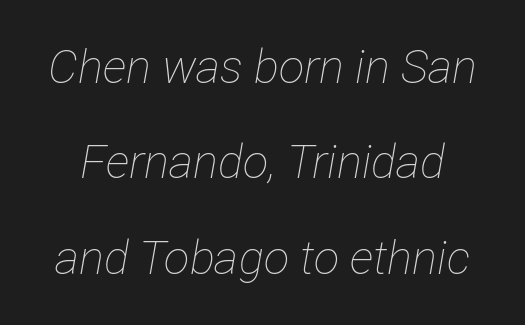
The image shows 47 px thin, condensed type, italic (leaning right); set loose line spacing (2.03x), normal letter spacing, not underlined; low stroke contrast and a medium x-height.
